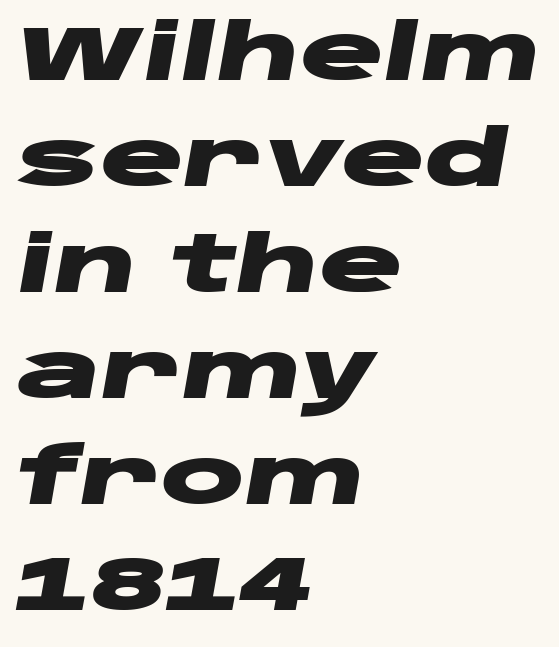
Q: Is the text bold? A: Yes.
Q: Is the text italic (slanted)? A: Yes, it leans right by about 10 degrees.
Q: Is the text underlined? A: No.
Q: How is the paragraph aligned? A: Left-aligned.
Q: Is the spacing between letters normal or unusually wide? A: Normal.
Q: Is the spacing between lines tight, normal or loose? A: Normal.
Q: Width (condensed, normal, or wide)? A: Wide.
Q: Stroke contrast? A: Low.
Q: x-height? A: Large.
Q: Monospaced? A: No.
